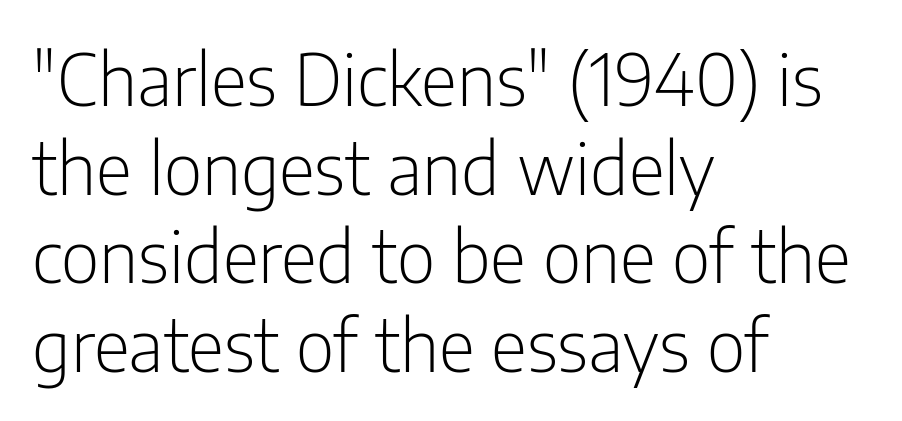
{"serif": "no", "italic": "no", "bold": "no", "weight": "light", "width": "condensed", "stroke_contrast": "low", "x_height": "medium", "monospaced": "no", "underline": "no", "align": "left", "line_spacing": "normal", "line_spacing_ratio": 1.25, "letter_spacing": "normal", "letter_spacing_em": 0.0, "glyph_px": 71}
